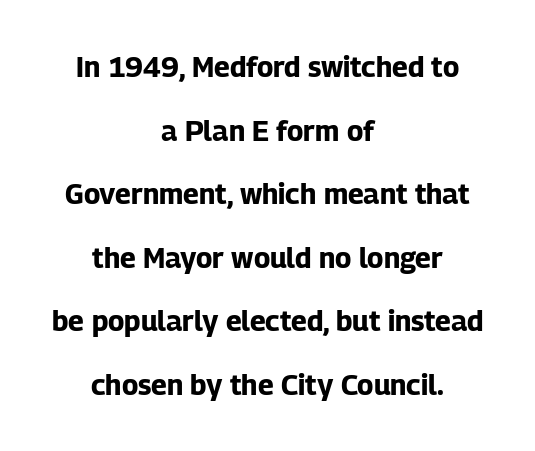
{"serif": "no", "italic": "no", "bold": "yes", "weight": "bold", "width": "normal", "stroke_contrast": "low", "x_height": "medium", "monospaced": "no", "underline": "no", "align": "center", "line_spacing": "loose", "line_spacing_ratio": 2.27, "letter_spacing": "normal", "letter_spacing_em": 0.0, "glyph_px": 28}
